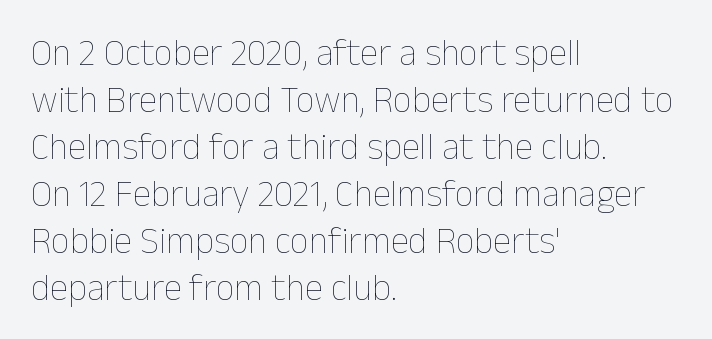
{"italic": "no", "bold": "no", "weight": "thin", "width": "normal", "stroke_contrast": "low", "x_height": "medium", "monospaced": "no", "underline": "no", "align": "left", "line_spacing": "normal", "line_spacing_ratio": 1.27, "letter_spacing": "normal", "letter_spacing_em": 0.0, "glyph_px": 37}
